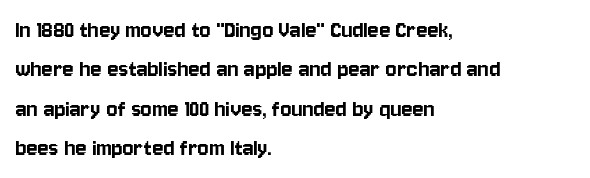
This rendering features lettering with no underline. Every row of glyphs begins at an identical x-position on the left. The leading is moderate, giving the passage an even texture. When letters stand straight like this, we call the style roman or upright.
